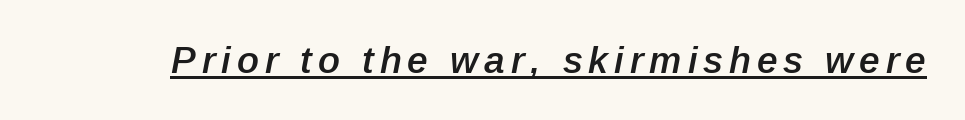
Q: Is the text bold? A: Semi-bold.
Q: Is the text italic (slanted)? A: Yes, it leans right by about 12 degrees.
Q: Is the text underlined? A: Yes.
Q: Width (condensed, normal, or wide)? A: Normal.
Q: Stroke contrast? A: Low.
Q: x-height? A: Medium.
Q: Monospaced? A: No.
